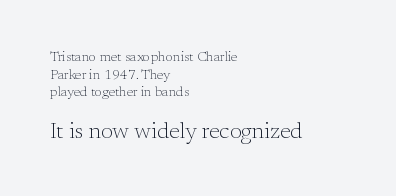
The image shows 23 px text type, upright; set left-aligned, normal line spacing (1.26x), normal letter spacing, not underlined; the second (bottom) block is 1.64x larger.
